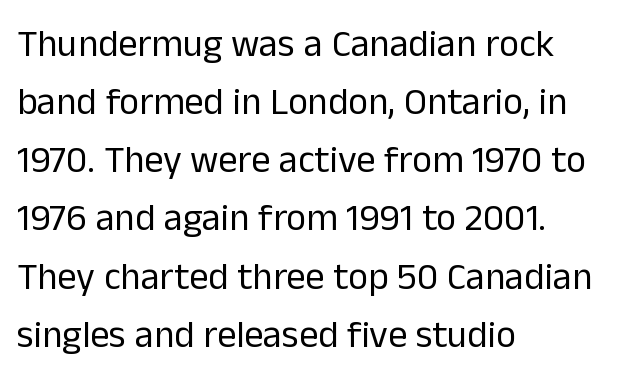
{"serif": "no", "italic": "no", "bold": "no", "weight": "regular", "width": "normal", "stroke_contrast": "low", "x_height": "medium", "monospaced": "no", "underline": "no", "align": "left", "line_spacing": "normal", "line_spacing_ratio": 1.53, "letter_spacing": "normal", "letter_spacing_em": 0.0, "glyph_px": 38}
